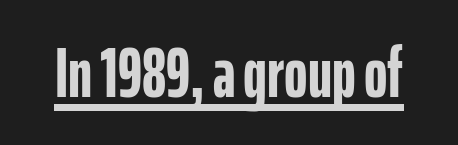
{"serif": "no", "italic": "no", "bold": "yes", "weight": "semibold", "width": "condensed", "stroke_contrast": "low", "x_height": "medium", "monospaced": "no", "underline": "yes", "letter_spacing": "normal", "letter_spacing_em": 0.0, "glyph_px": 71}
